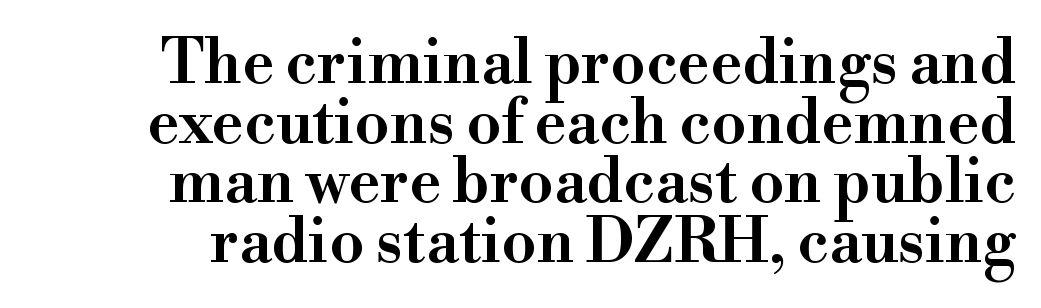
Summary of vertical rhythm: compact, with narrow interline spacing. The glyphs have the mass of a demibold cut, below bold. The baseline area is clear. No italicization has been applied; the sample stays upright. The gaps between neighbouring characters are ordinary and unremarkable. Yep, those are serifs on the letters.
